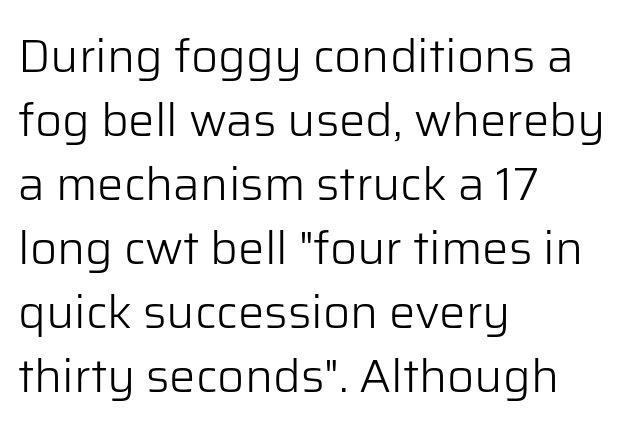
The image shows 47 px light sans-serif type, upright; set left-aligned, normal line spacing (1.36x), normal letter spacing, not underlined; low stroke contrast and a medium x-height.
